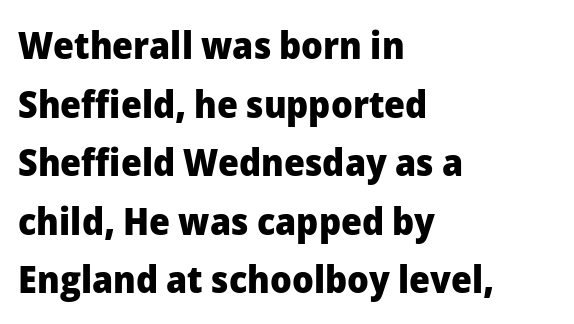
Is this a fixed-width face? No — the glyphs have proportional, varying widths. Serif or sans? Sans — the stroke terminals are bare. This rendering uses left alignment, leaving the right contour irregular. Only glyphs here, with clear space below each row. Heft: maximum for text — a bold. The letters stand upright; this is a roman face.
